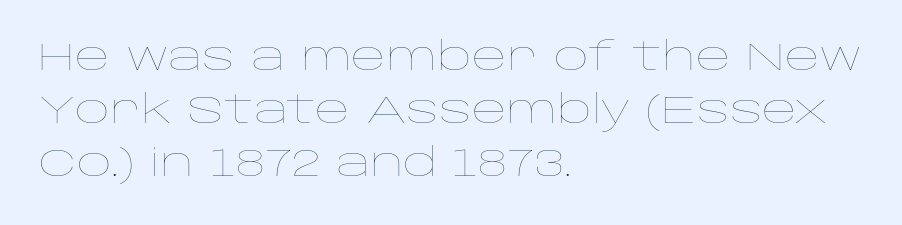
Underline: absent. The font's upright variant was chosen for this text. The letters sit at their default tracking, neither squeezed nor spread. This reads as an unemphasized weight, regular at the heaviest. The passage shown is typed in a proportional face where columns would drift.
